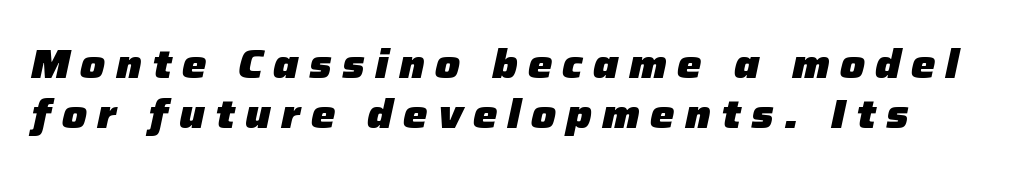
The image shows 41 px heavy type, italic (leaning right); set line spacing 1.22x, unusually wide letter spacing (+0.25 em), not underlined; low stroke contrast and a medium x-height.
